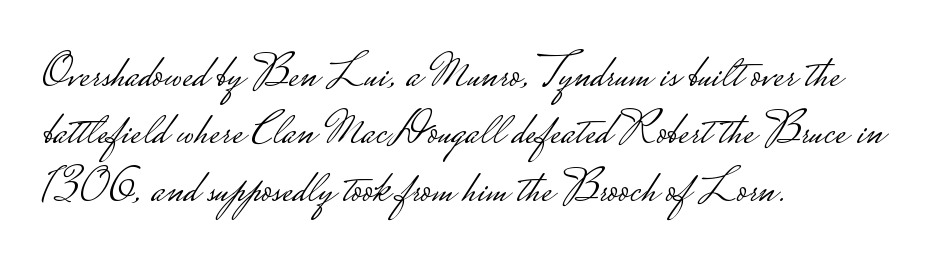
Q: Is the text bold? A: No.
Q: Is the text italic (slanted)? A: Yes.
Q: Is the typeface a serif or a sans-serif typeface? A: Sans-serif.
Q: Is the text underlined? A: No.
Q: How is the paragraph aligned? A: Left-aligned.
Q: Is the spacing between letters normal or unusually wide? A: Normal.
Q: Width (condensed, normal, or wide)? A: Wide.
Q: Stroke contrast? A: Low.
Q: Monospaced? A: No.
